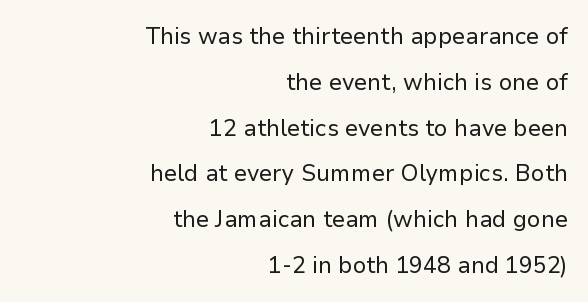
{"italic": "no", "bold": "no", "underline": "no", "align": "right", "line_spacing": "loose", "line_spacing_ratio": 1.99, "letter_spacing": "normal", "letter_spacing_em": 0.0, "glyph_px": 23}
